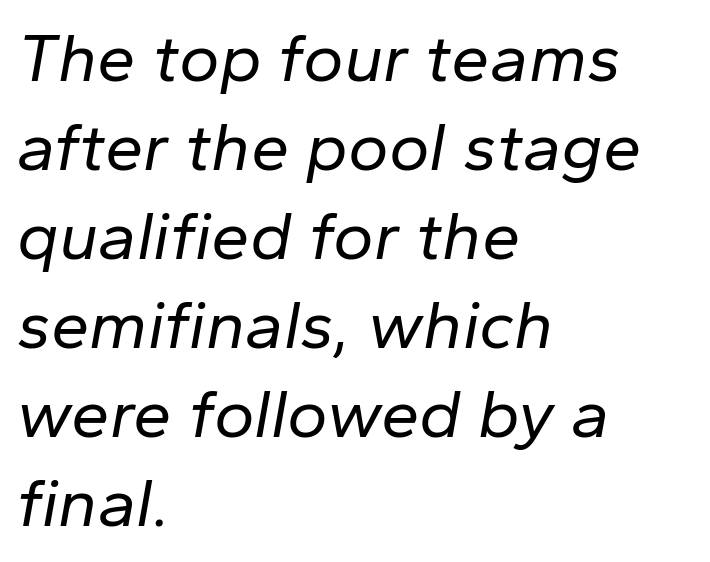
A light-to-regular cut is what we see here. Nothing unusual about the tracking: characters are spaced as the font intends. The face used here is proportionally spaced, like ordinary book or web type. Bare-footed words on every line.
